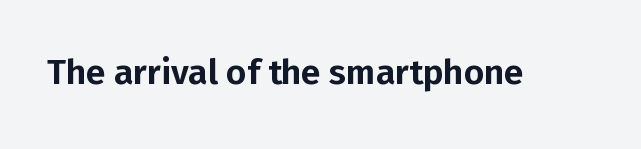
The words here are not underlined. Posture: upright roman. Each letter's strokes conclude bluntly, with no projecting serifs. Spacing between characters is what you'd get straight out of the box.
